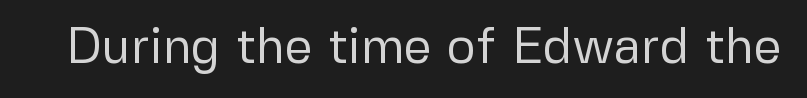
Q: Is the text bold? A: No.
Q: Is the text italic (slanted)? A: No, it is upright.
Q: Is the typeface a serif or a sans-serif typeface? A: Sans-serif.
Q: Is the text underlined? A: No.
Q: Is the spacing between letters normal or unusually wide? A: Normal.
Q: Width (condensed, normal, or wide)? A: Normal.
Q: Stroke contrast? A: Low.
Q: x-height? A: Medium.
Q: Monospaced? A: No.
